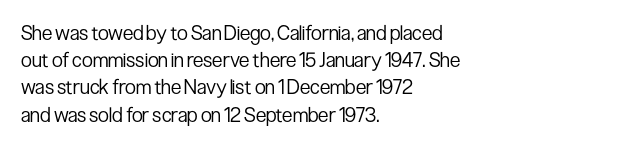
{"italic": "no", "bold": "no", "underline": "no", "align": "left", "line_spacing": "normal", "line_spacing_ratio": 1.36, "letter_spacing": "normal", "letter_spacing_em": 0.0, "glyph_px": 20}
